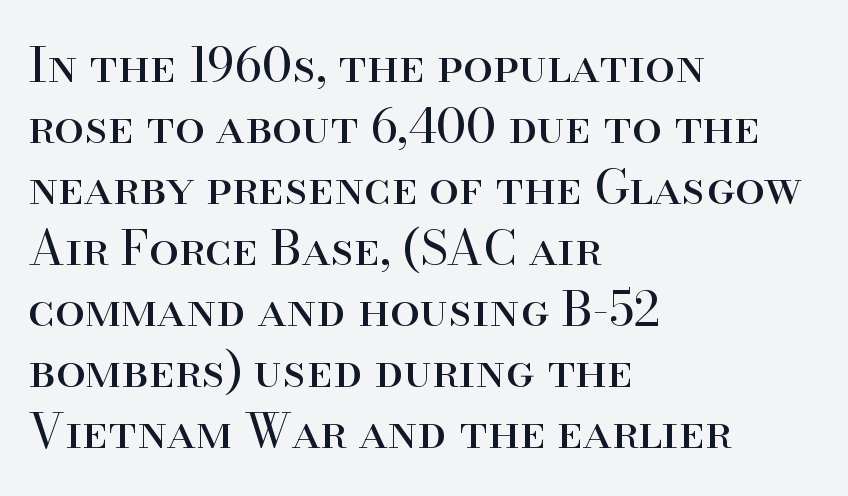
Leading matches the norm, producing a regular column. The gaps between neighbouring characters are ordinary and unremarkable. In terms of letterform style, serifs are clearly present. Spacing verdict: proportional, widths tailored to each character. Rule under the text: the space is simply empty. This rendering uses left alignment, leaving the right contour irregular.
